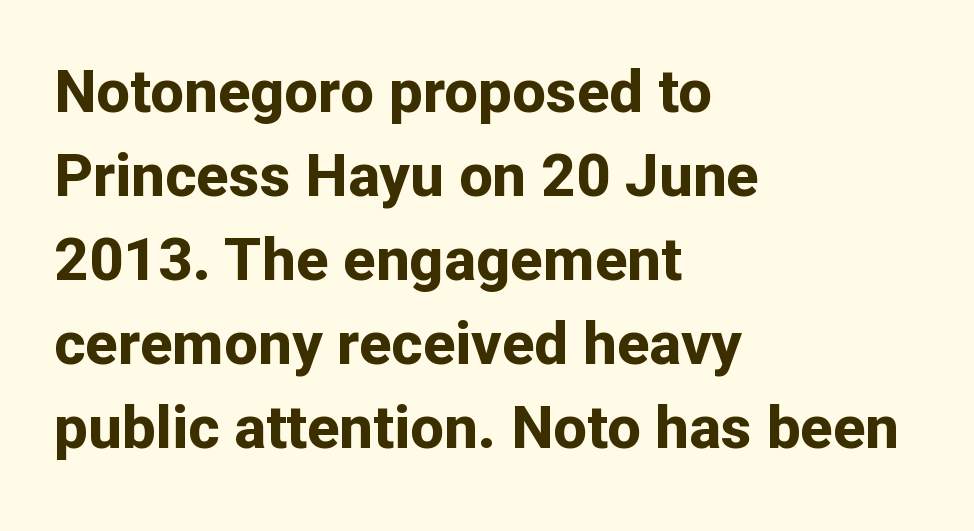
{"serif": "no", "italic": "no", "bold": "yes", "weight": "bold", "width": "normal", "stroke_contrast": "low", "x_height": "medium", "monospaced": "no", "underline": "no", "align": "left", "line_spacing": "normal", "line_spacing_ratio": 1.4, "letter_spacing": "normal", "letter_spacing_em": 0.0, "glyph_px": 60}
